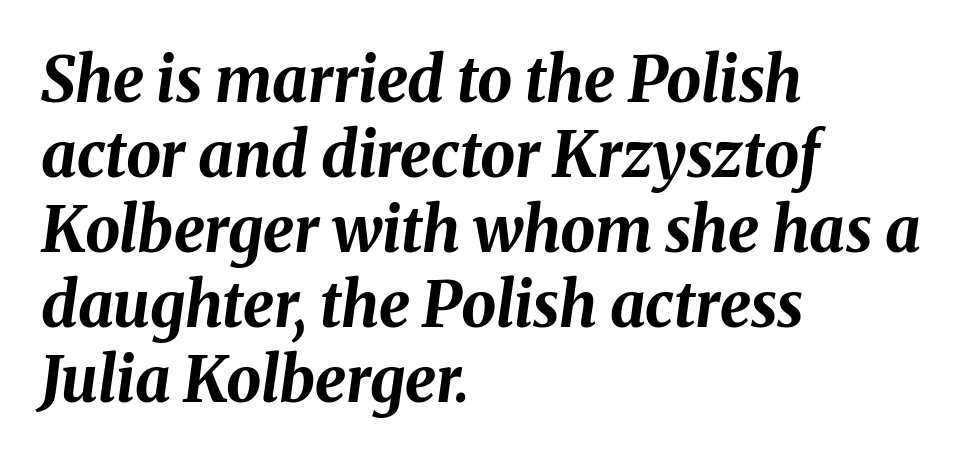
The image shows 62 px bold type, italic (leaning right); set left-aligned, line spacing 1.21x, normal letter spacing, not underlined; medium stroke contrast and a medium x-height.
